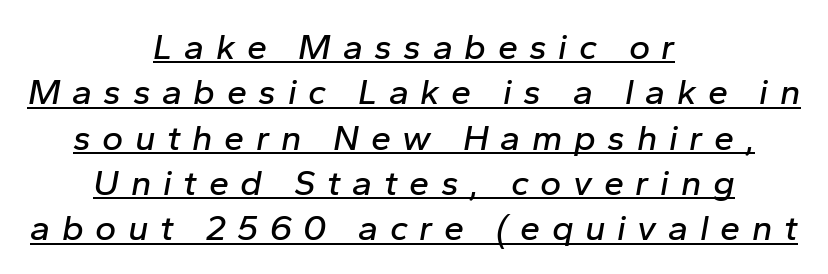
{"italic": "yes", "lean": "right", "slant_degrees": 10, "width": "normal", "stroke_contrast": "low", "x_height": "medium", "monospaced": "no", "underline": "yes", "align": "center", "line_spacing": "normal", "line_spacing_ratio": 1.26, "letter_spacing": "wide", "letter_spacing_em": 0.32, "glyph_px": 36}
